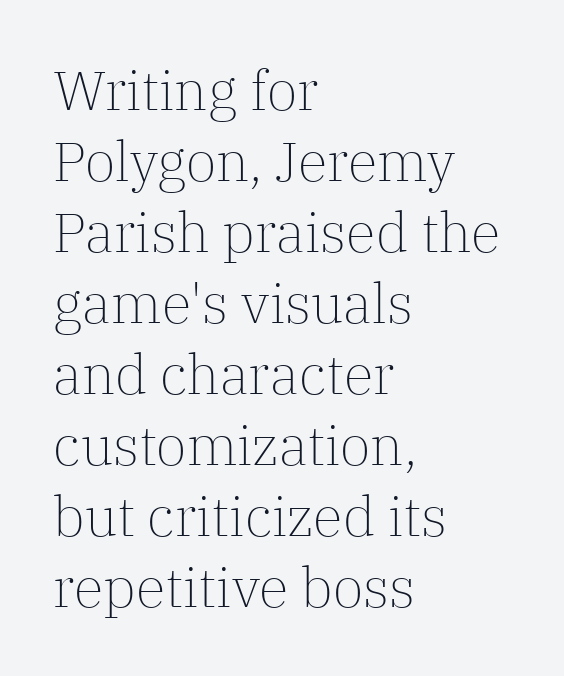
The image shows 55 px light serif type, upright; set left-aligned, normal line spacing (1.29x), normal letter spacing, not underlined; low stroke contrast and a medium x-height.
